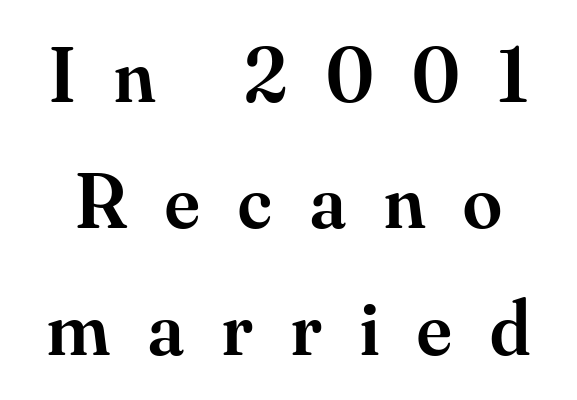
{"serif": "yes", "italic": "no", "bold": "semi", "weight": "semibold", "width": "normal", "stroke_contrast": "medium", "x_height": "small", "monospaced": "no", "underline": "no", "line_spacing": "normal", "line_spacing_ratio": 1.62, "letter_spacing": "wide", "letter_spacing_em": 0.49, "glyph_px": 78}
